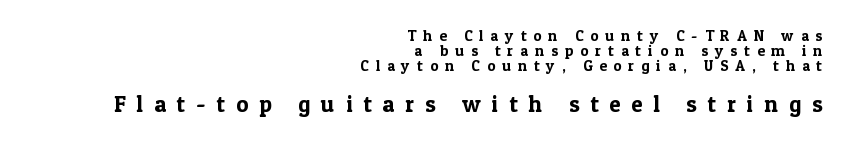
Posture: upright roman. Someone cranked the tracking dial way up on this one. This sample is right-justified, so line beginnings fall wherever the words allow. These lines huddle together more closely than default settings would place them.
